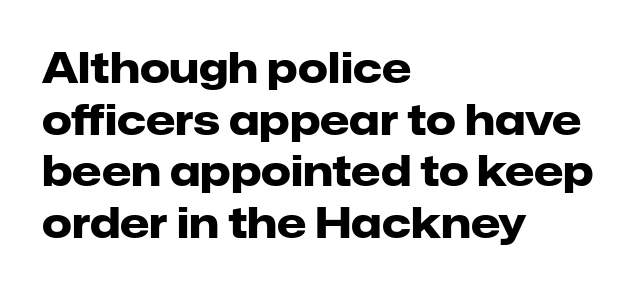
Words appear dense and cohesive because spacing is normal. Check under the words: just untouched page. Type style note: lacks serifs. Think of a printed novel: that variable character pitch is what you see here.
